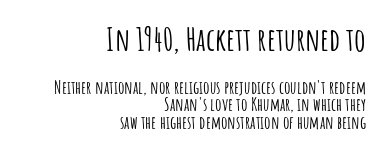
This layout puts the oversized block above and the modest block below. Spacing verdict: proportional, widths tailored to each character. The lines are packed closely together with very little leading. Nobody drew a line under any word here. These lines are composed in type without serifs.
